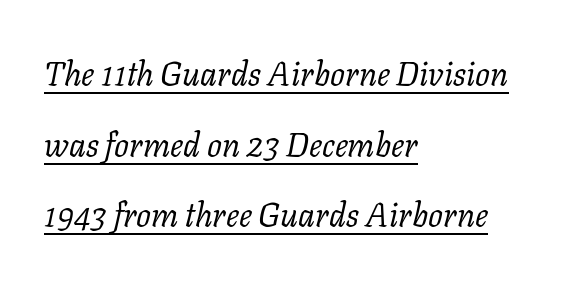
{"serif": "yes", "italic": "yes", "lean": "right", "slant_degrees": 11, "bold": "no", "weight": "regular", "width": "normal", "stroke_contrast": "low", "x_height": "medium", "monospaced": "no", "underline": "yes", "align": "left", "line_spacing": "loose", "line_spacing_ratio": 2.14, "letter_spacing": "normal", "letter_spacing_em": 0.0, "glyph_px": 33}
